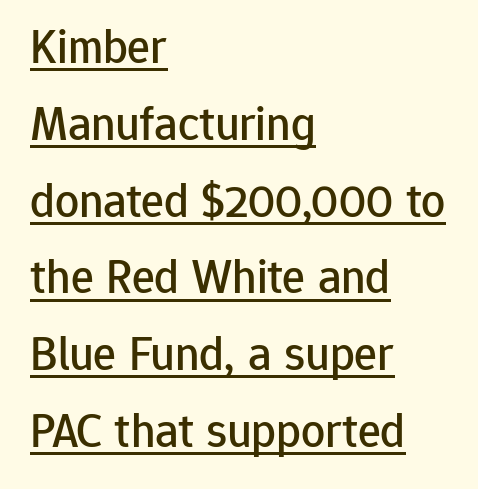
Q: Is the text italic (slanted)? A: No, it is upright.
Q: Is the typeface a serif or a sans-serif typeface? A: Sans-serif.
Q: Is the text underlined? A: Yes.
Q: How is the paragraph aligned? A: Left-aligned.
Q: Is the spacing between letters normal or unusually wide? A: Normal.
Q: Is the spacing between lines tight, normal or loose? A: Normal.
Q: Width (condensed, normal, or wide)? A: Normal.
Q: Stroke contrast? A: Low.
Q: x-height? A: Medium.
Q: Monospaced? A: No.
